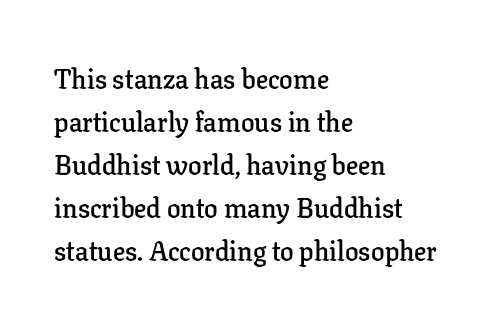
Decoration check: the copy has no underline. A classic flush-left, rag-right setting is used for this passage. Notice how descenders clear the ascenders below comfortably — that's standard leading. Tracking value appears to be zero — textbook default spacing.
